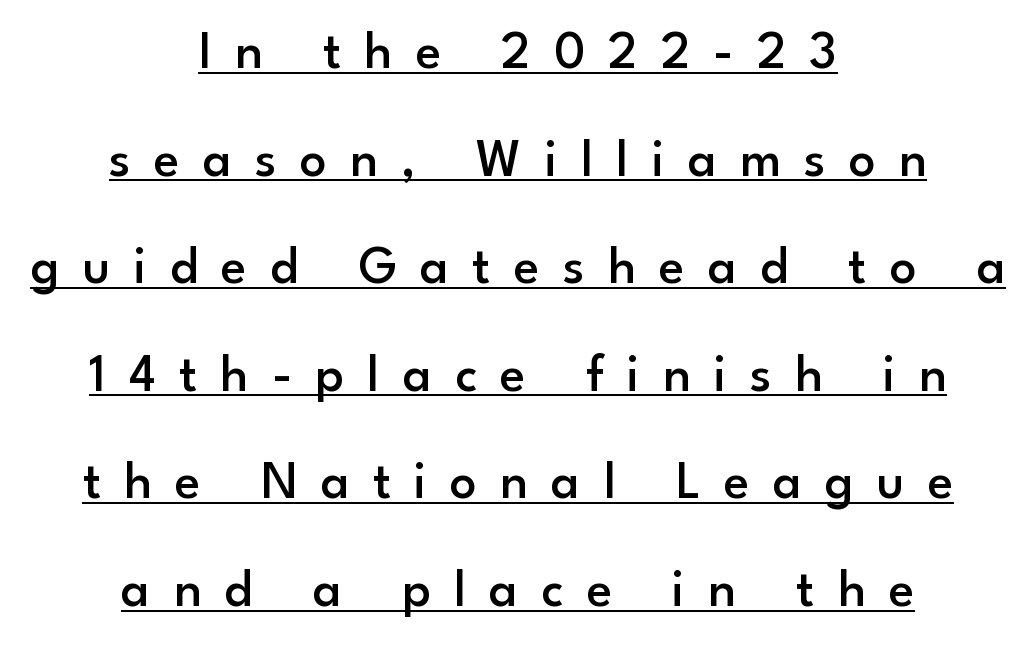
The image shows 53 px semibold sans-serif type, upright; set centered, loose line spacing (2.03x), unusually wide letter spacing (+0.44 em), underlined; low stroke contrast and a small x-height.
